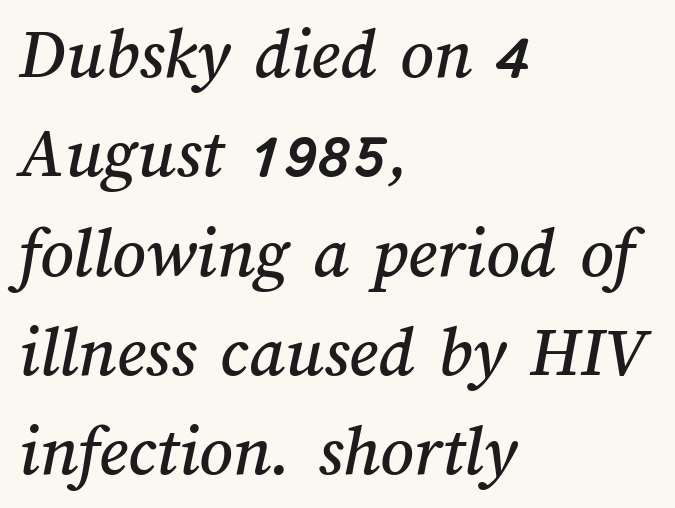
Q: Is the text underlined? A: No.
Q: How is the paragraph aligned? A: Left-aligned.
Q: Is the spacing between letters normal or unusually wide? A: Normal.
Q: Is the spacing between lines tight, normal or loose? A: Normal.
Q: Width (condensed, normal, or wide)? A: Normal.
Q: Stroke contrast? A: Medium.
Q: x-height? A: Medium.
Q: Monospaced? A: No.
